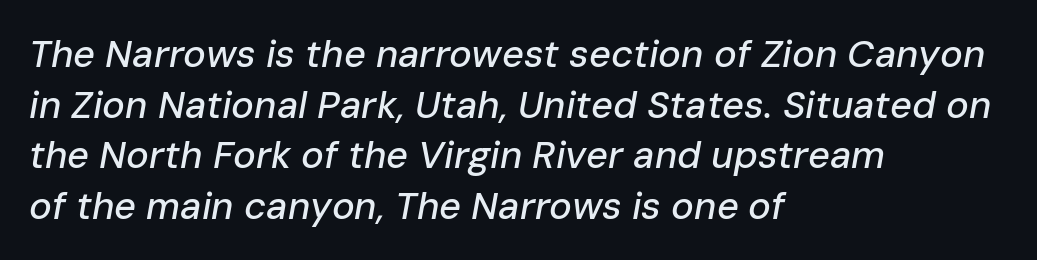
Q: Is the text italic (slanted)? A: Yes, it leans right by about 10 degrees.
Q: Is the text underlined? A: No.
Q: How is the paragraph aligned? A: Left-aligned.
Q: Is the spacing between letters normal or unusually wide? A: Normal.
Q: Is the spacing between lines tight, normal or loose? A: Normal.
Q: Width (condensed, normal, or wide)? A: Normal.
Q: Stroke contrast? A: Low.
Q: x-height? A: Medium.
Q: Monospaced? A: No.
